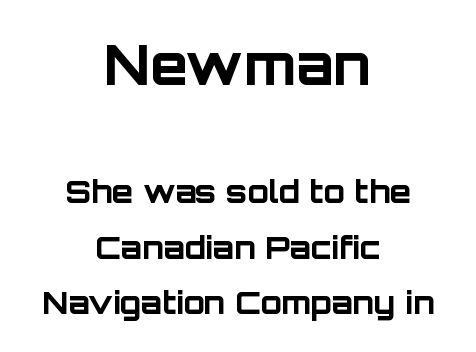
The axis of the letterforms is exactly vertical. Neither beginnings nor endings align; midpoints do. Between these two stacked blocks, the higher one wins on size. Check the space under the baseline: it is left empty.
